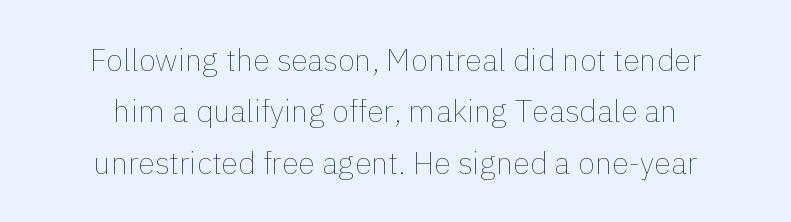
{"italic": "no", "bold": "no", "weight": "thin", "width": "normal", "x_height": "medium", "monospaced": "no", "underline": "no", "align": "center", "line_spacing": "normal", "line_spacing_ratio": 1.66, "letter_spacing": "normal", "letter_spacing_em": 0.0, "glyph_px": 31}
